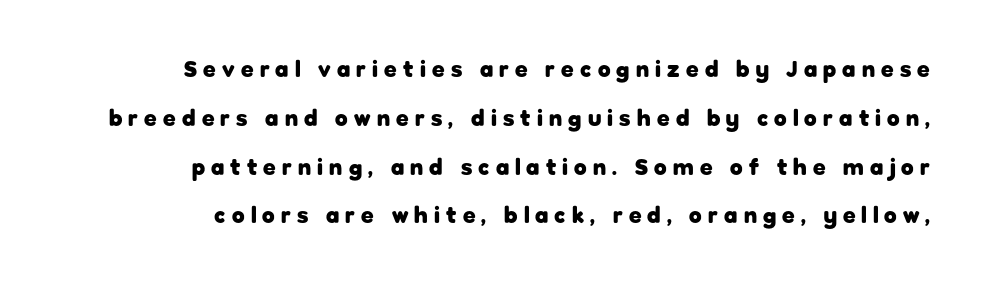
If you drew a line through each stem, it would be perfectly vertical. You'd pick this weight for a headline — it's a proper bold. The line-height multiplier appears high, well above default. A flush-right, rag-left setting is used for this passage.
